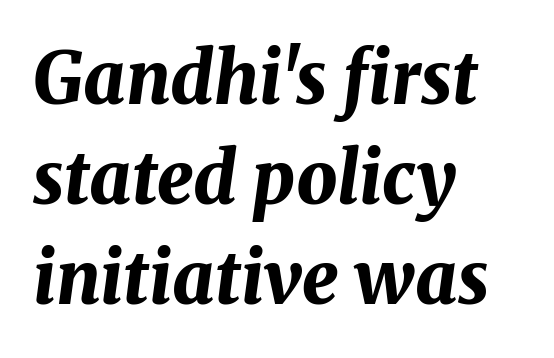
Q: Is the text bold? A: Yes.
Q: Is the text italic (slanted)? A: Yes, it leans right by about 8 degrees.
Q: Is the text underlined? A: No.
Q: How is the paragraph aligned? A: Left-aligned.
Q: Is the spacing between letters normal or unusually wide? A: Normal.
Q: Is the spacing between lines tight, normal or loose? A: Normal.
Q: Width (condensed, normal, or wide)? A: Normal.
Q: Stroke contrast? A: Medium.
Q: x-height? A: Medium.
Q: Monospaced? A: No.
